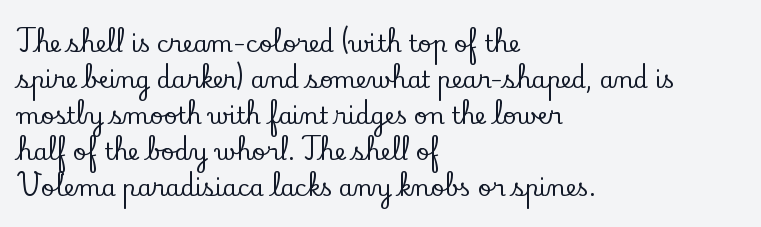
{"italic": "no", "underline": "no", "align": "left", "line_spacing": "normal", "line_spacing_ratio": 1.56, "letter_spacing": "normal", "letter_spacing_em": 0.0, "glyph_px": 23}
